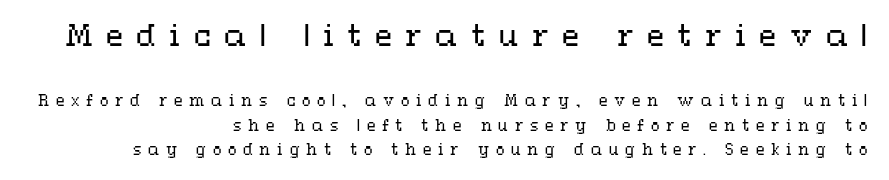
Weight: regular or lighter. Notice how the passage keeps a crisp vertical edge on the right only. A typesetter would call this proportional, since set widths differ per character. Every stem runs plumb, perpendicular to the baseline.
